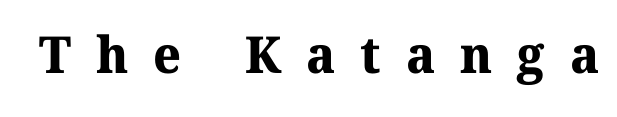
{"serif": "yes", "bold": "yes", "weight": "bold", "width": "normal", "stroke_contrast": "medium", "x_height": "medium", "monospaced": "no", "underline": "no", "letter_spacing": "wide", "letter_spacing_em": 0.49, "glyph_px": 51}
